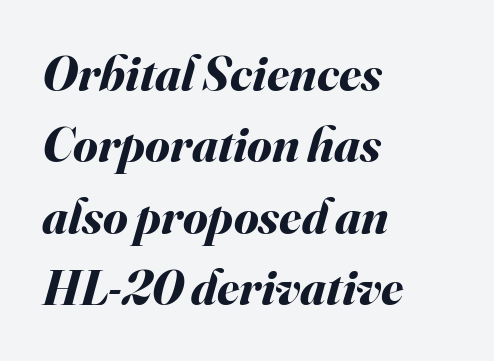
The image shows 50 px bold type, italic (leaning right); set left-aligned, normal line spacing (1.43x), normal letter spacing, not underlined; medium stroke contrast and a small x-height.
